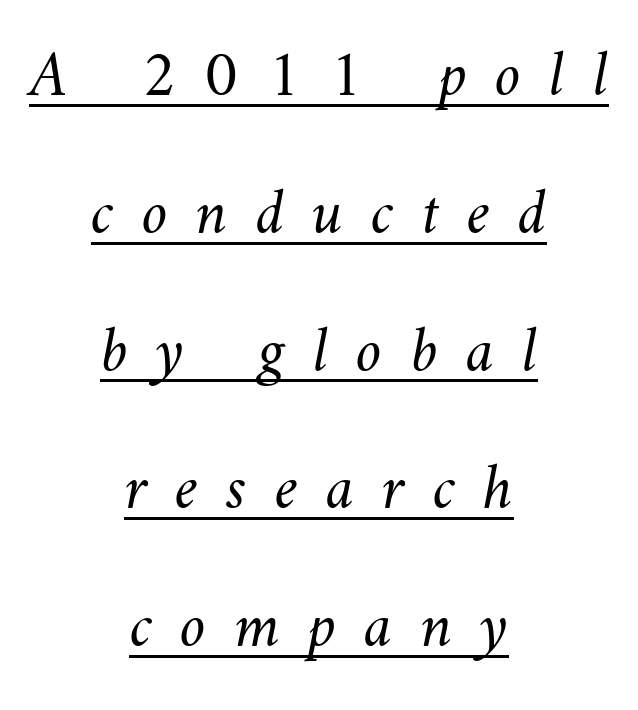
{"bold": "no", "weight": "light", "width": "normal", "stroke_contrast": "medium", "x_height": "small", "monospaced": "no", "underline": "yes", "align": "center", "line_spacing": "loose", "line_spacing_ratio": 2.12, "letter_spacing": "wide", "letter_spacing_em": 0.43, "glyph_px": 65}
